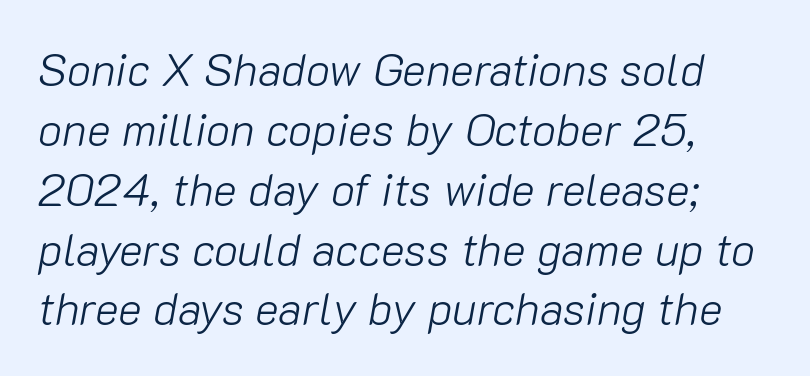
{"italic": "yes", "lean": "right", "slant_degrees": 10, "bold": "no", "weight": "light", "width": "normal", "stroke_contrast": "low", "x_height": "medium", "monospaced": "no", "underline": "no", "align": "left", "line_spacing": "normal", "line_spacing_ratio": 1.33, "letter_spacing": "normal", "letter_spacing_em": 0.0, "glyph_px": 45}
